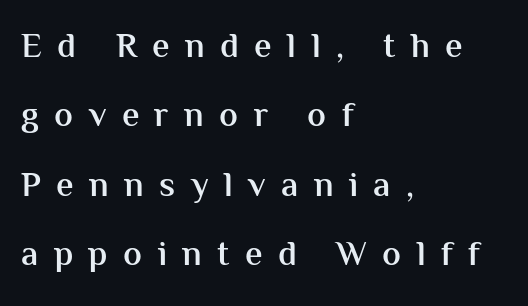
The image shows 35 px semibold sans-serif type, upright; set left-aligned, loose line spacing (1.98x), unusually wide letter spacing (+0.44 em), not underlined; medium stroke contrast and a medium x-height.
